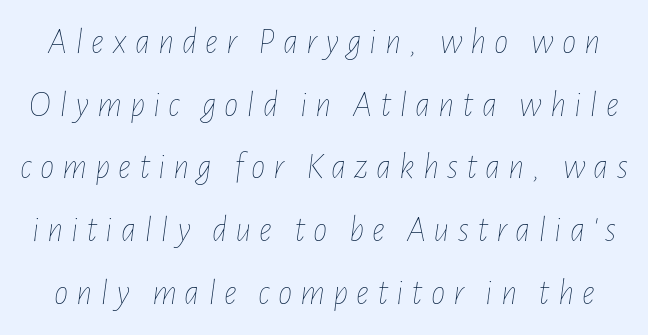
Tracking here is generous; glyphs stand well apart from one another. The strokes carry an ordinary text weight at most. You could not count columns in this text — the font is proportionally spaced. The words here are not underlined. Notice how the stems are inclined rather than vertical — that's the hallmark of italics.
